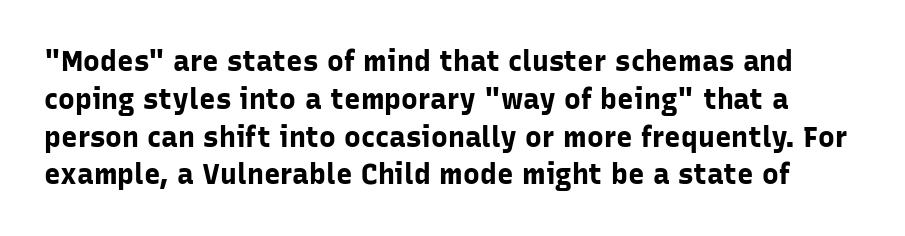
Ordinary non-slanted type is in use. Emphasis by weight is at full strength: bold. The space beneath each line is pristine and unruled. Proportional: the letters do not fall into vertical columns. How are the letters spaced? Ordinarily, with no added tracking. Check where the strokes stop: nothing finishes them off — pure sans.
